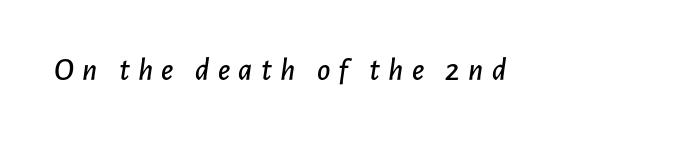
The image shows 32 px text type, italic (leaning right); set unusually wide letter spacing (+0.26 em), not underlined; low stroke contrast and a medium x-height.
